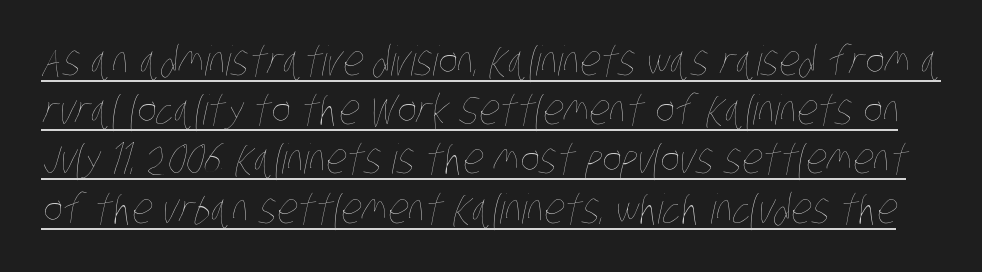
Inter-character spacing is left at the font's built-in metrics. Somebody hit Ctrl+U on this one — the words are underlined. This sample has the flowing, uneven cadence of proportional lettering. Caption: face not bold, strokes unweighted.
